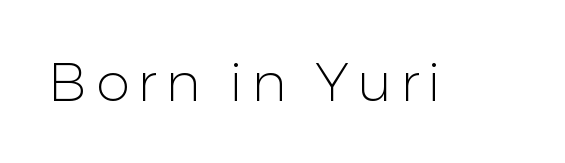
The image shows 54 px light sans-serif type, upright; set not underlined; low stroke contrast and a medium x-height.
